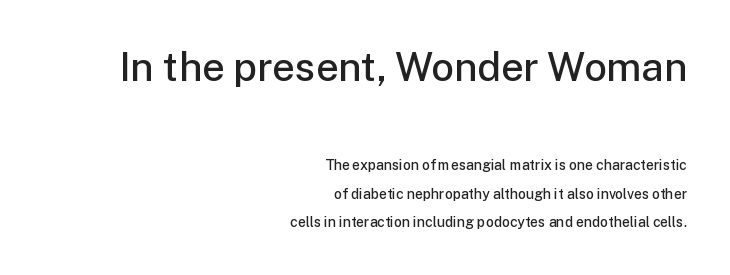
Scale decreases going downward across the two blocks. Compared with typical body copy, the letter spacing here is the same. I'd describe the lettering as semibold — firm but not a full bold. The rendering anchors every line to the right-hand side. Is this a sans? Yes — the strokes have no serifs. Rendered with straight, roman letterforms.
